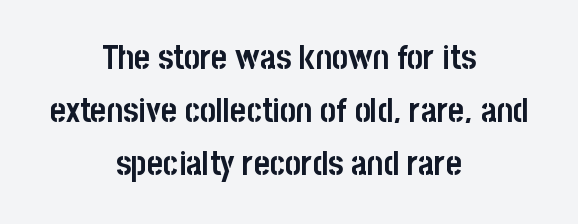
Q: Is the text bold? A: Yes.
Q: Is the text italic (slanted)? A: No, it is upright.
Q: Is the typeface a serif or a sans-serif typeface? A: Sans-serif.
Q: Is the text underlined? A: No.
Q: How is the paragraph aligned? A: Centered.
Q: Is the spacing between letters normal or unusually wide? A: Normal.
Q: Is the spacing between lines tight, normal or loose? A: Normal.
Q: Width (condensed, normal, or wide)? A: Condensed.
Q: Stroke contrast? A: Low.
Q: x-height? A: Large.
Q: Monospaced? A: No.
